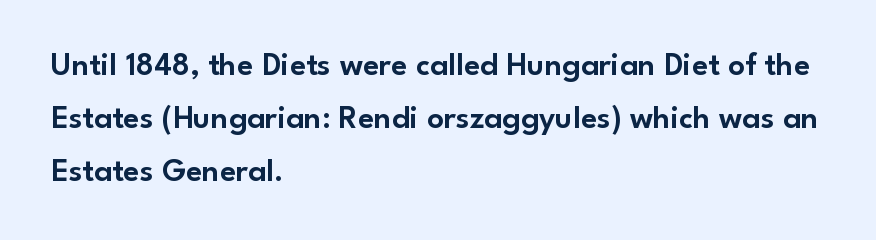
{"serif": "no", "italic": "no", "width": "normal", "stroke_contrast": "low", "x_height": "small", "monospaced": "no", "underline": "no", "align": "left", "line_spacing": "normal", "line_spacing_ratio": 1.6, "letter_spacing": "normal", "letter_spacing_em": 0.0, "glyph_px": 33}
